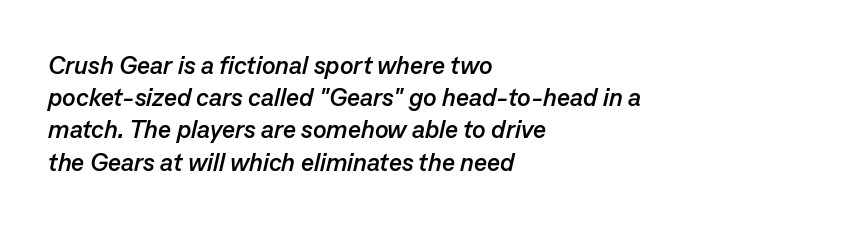
Q: Is the text bold? A: Yes.
Q: Is the text italic (slanted)? A: Yes, it leans right by about 13 degrees.
Q: Is the text underlined? A: No.
Q: How is the paragraph aligned? A: Left-aligned.
Q: Is the spacing between letters normal or unusually wide? A: Normal.
Q: Is the spacing between lines tight, normal or loose? A: Normal.
